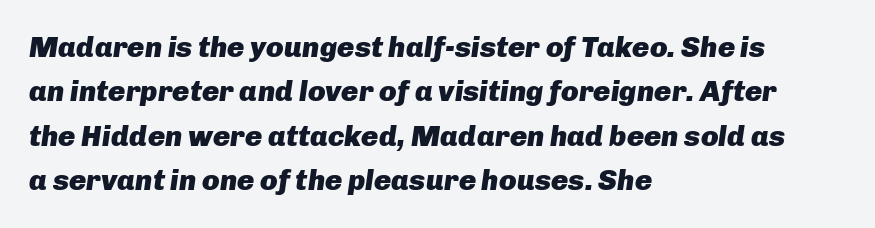
Default kerning and tracking; the words read as compact shapes. Visually the block forms a straight wall on the left and a jagged coastline on the right. Plenty of ink on the page — the face is bold. These lines are rendered in a variable-pitch font.
